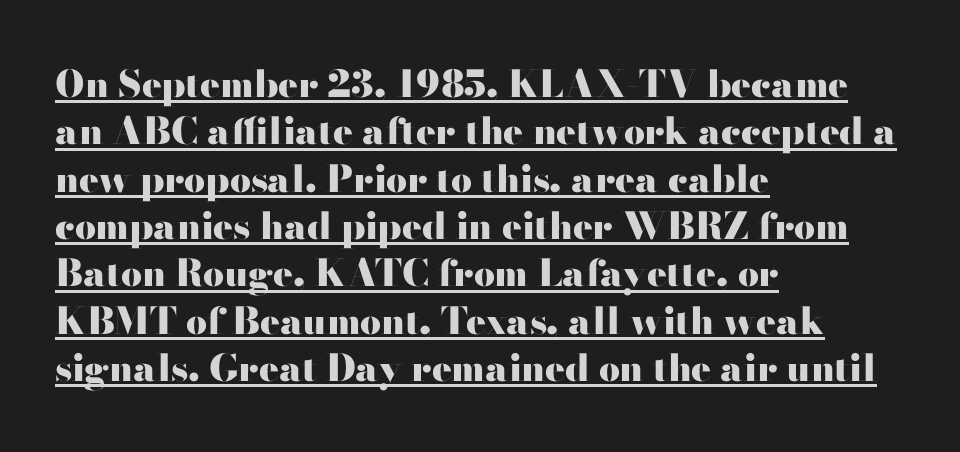
Each new line begins a customary step beneath the previous one. Character widths vary here, with narrow letters taking less room than wide ones. A typesetter would label this face a sans. Notice how thick the strokes are: this is what a full bold looks like. Nobody touched the tracking dial on this one.
